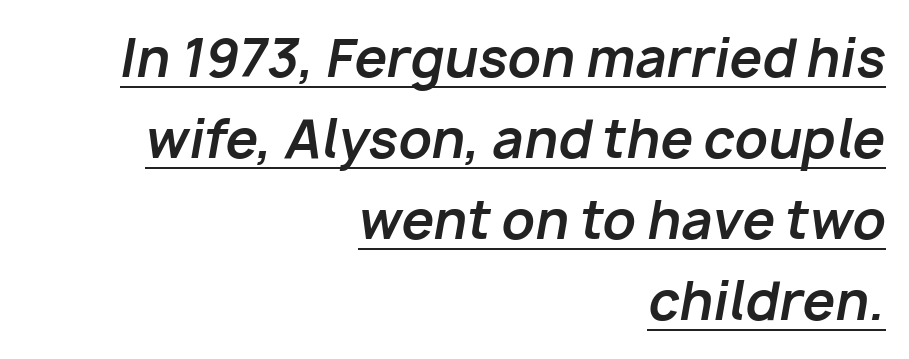
{"italic": "yes", "lean": "right", "slant_degrees": 10, "bold": "yes", "weight": "bold", "width": "normal", "stroke_contrast": "low", "x_height": "medium", "monospaced": "no", "underline": "yes", "align": "right", "line_spacing": "normal", "line_spacing_ratio": 1.56, "letter_spacing": "normal", "letter_spacing_em": 0.0, "glyph_px": 52}
